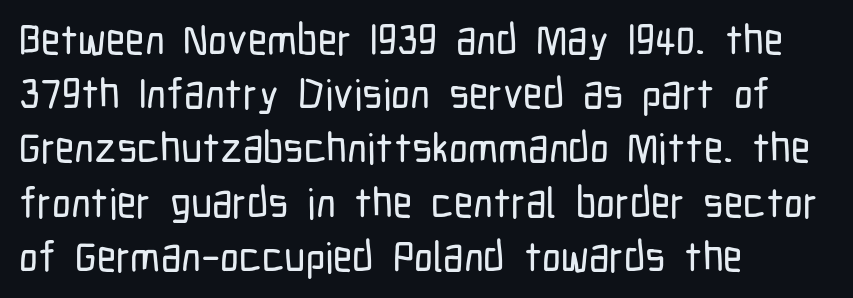
The image shows 42 px condensed sans-serif type, upright; set left-aligned, normal line spacing (1.29x), normal letter spacing, not underlined; low stroke contrast and a medium x-height.
